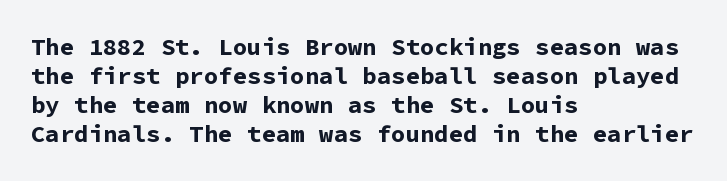
Bold? Absolutely — the strokes are thick and heavy. These lines are set flush left with a ragged right edge. Each row of text sits above clean, open space. There is no visible air inserted between adjacent glyphs. The type sits square on the baseline with zero lean.
